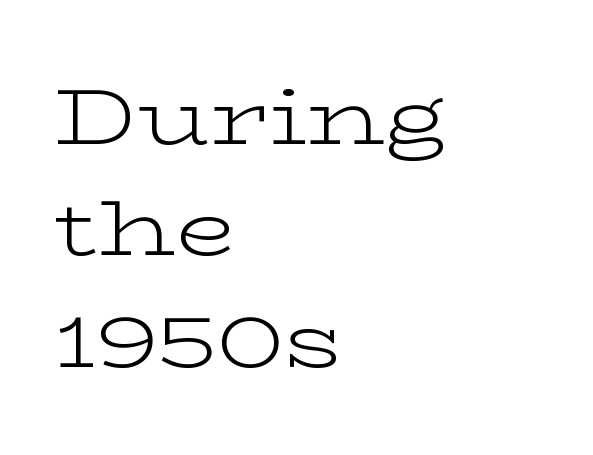
Q: Is the text bold? A: No.
Q: Is the text italic (slanted)? A: No, it is upright.
Q: Is the typeface a serif or a sans-serif typeface? A: Serif.
Q: Is the text underlined? A: No.
Q: How is the paragraph aligned? A: Left-aligned.
Q: Is the spacing between letters normal or unusually wide? A: Normal.
Q: Is the spacing between lines tight, normal or loose? A: Normal.
Q: Width (condensed, normal, or wide)? A: Wide.
Q: Stroke contrast? A: Low.
Q: x-height? A: Medium.
Q: Monospaced? A: No.
